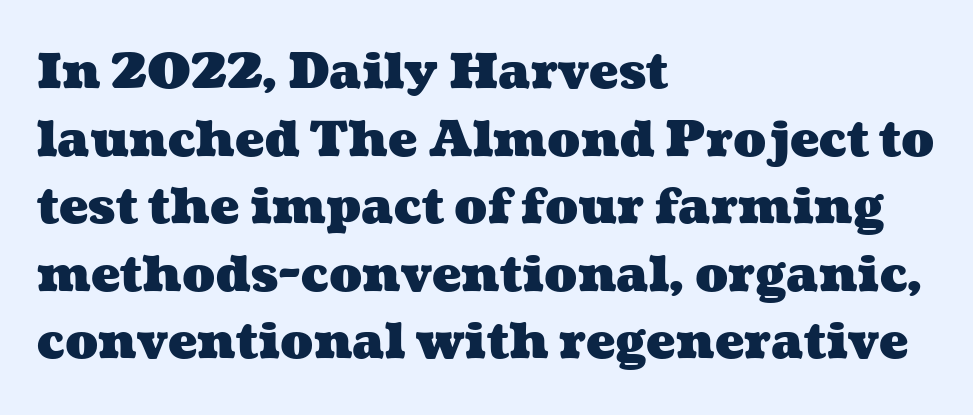
{"bold": "yes", "weight": "heavy", "width": "wide", "stroke_contrast": "medium", "x_height": "medium", "monospaced": "no", "underline": "no", "align": "left", "line_spacing": "normal", "line_spacing_ratio": 1.38, "letter_spacing": "normal", "letter_spacing_em": 0.0, "glyph_px": 49}
